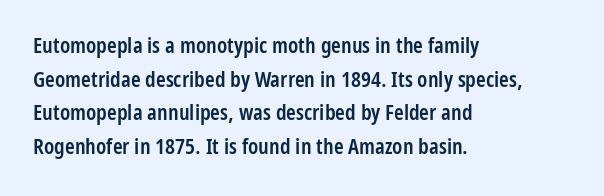
Q: Is the text bold? A: Semi-bold.
Q: Is the text italic (slanted)? A: No, it is upright.
Q: Is the text underlined? A: No.
Q: How is the paragraph aligned? A: Left-aligned.
Q: Is the spacing between letters normal or unusually wide? A: Normal.
Q: Is the spacing between lines tight, normal or loose? A: Normal.
